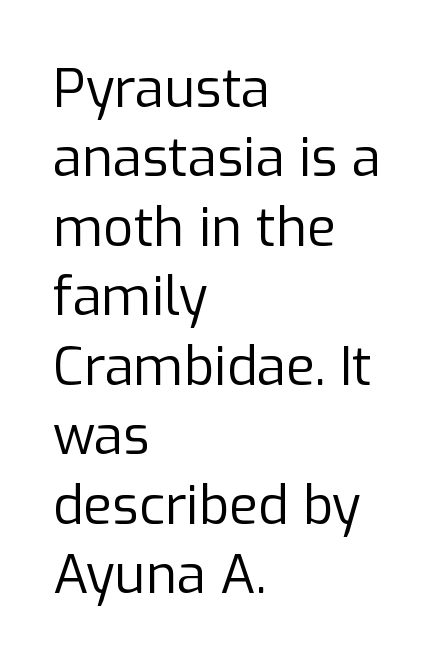
The image shows 53 px regular-weight sans-serif type, upright; set left-aligned, normal line spacing (1.31x), normal letter spacing, not underlined; low stroke contrast and a medium x-height.
